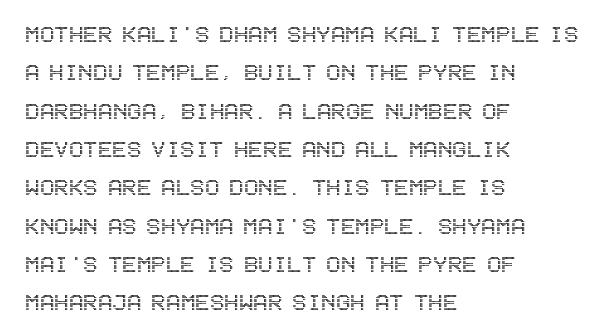
{"italic": "no", "underline": "no", "align": "left", "line_spacing": "normal", "line_spacing_ratio": 1.42, "letter_spacing": "normal", "letter_spacing_em": 0.0, "glyph_px": 27}
